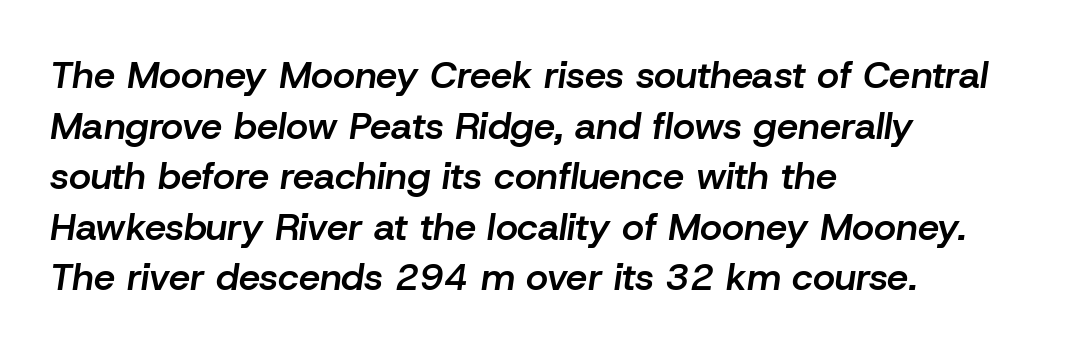
Q: Is the text bold? A: Semi-bold.
Q: Is the text italic (slanted)? A: Yes, it leans right by about 8 degrees.
Q: Is the text underlined? A: No.
Q: How is the paragraph aligned? A: Left-aligned.
Q: Is the spacing between letters normal or unusually wide? A: Normal.
Q: Is the spacing between lines tight, normal or loose? A: Normal.
Q: Width (condensed, normal, or wide)? A: Normal.
Q: Stroke contrast? A: Low.
Q: x-height? A: Medium.
Q: Monospaced? A: No.
